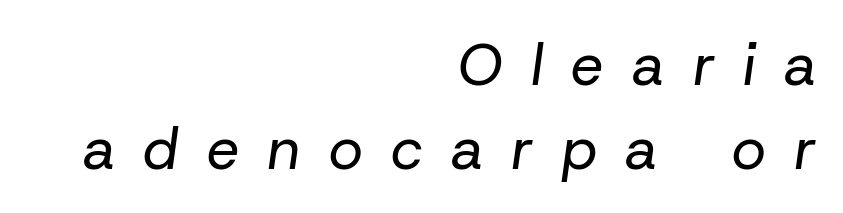
The letters look calm and open, with moderate or lighter stems. A clean baseline with only descenders dipping below it. Quick note: interline space is typical. Students, note that the glyphs here are deliberately spaced far apart. Spacing verdict: proportional, widths tailored to each character. Every character sits at an angle, as italics do.
